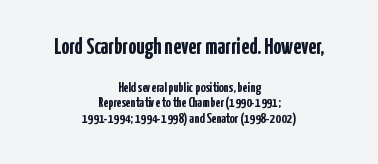
{"italic": "no", "bold": "yes", "underline": "no", "align": "center", "line_spacing": "tight", "line_spacing_ratio": 1.11, "letter_spacing": "normal", "letter_spacing_em": 0.0, "larger_block": "first", "size_ratio": 1.64, "glyph_px": 23}
